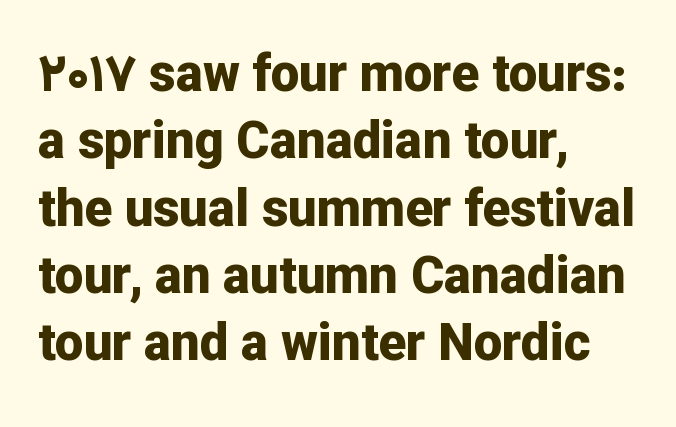
The image shows 51 px bold sans-serif type, upright; set left-aligned, normal line spacing (1.32x), normal letter spacing, not underlined; low stroke contrast and a medium x-height.
